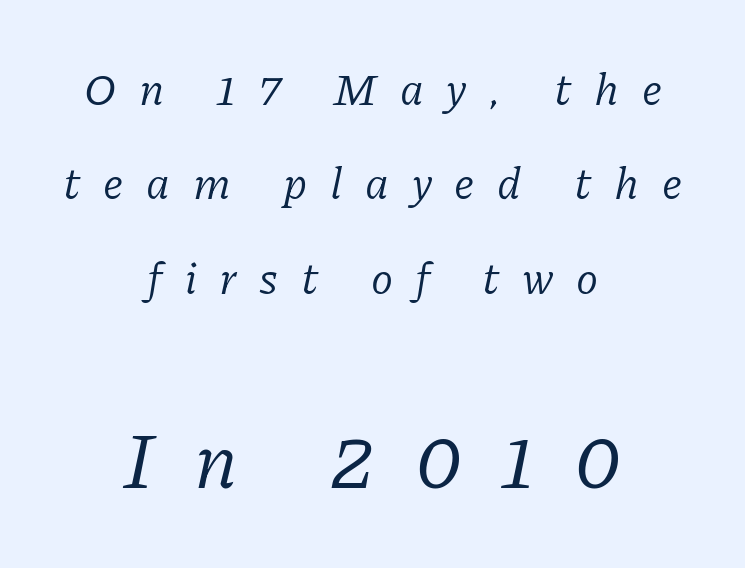
The image shows 78 px regular-weight serif type, italic (leaning right); set centered, loose line spacing (2.1x), unusually wide letter spacing (+0.5 em), not underlined; the second (bottom) block is 1.73x larger; low stroke contrast and a medium x-height.
